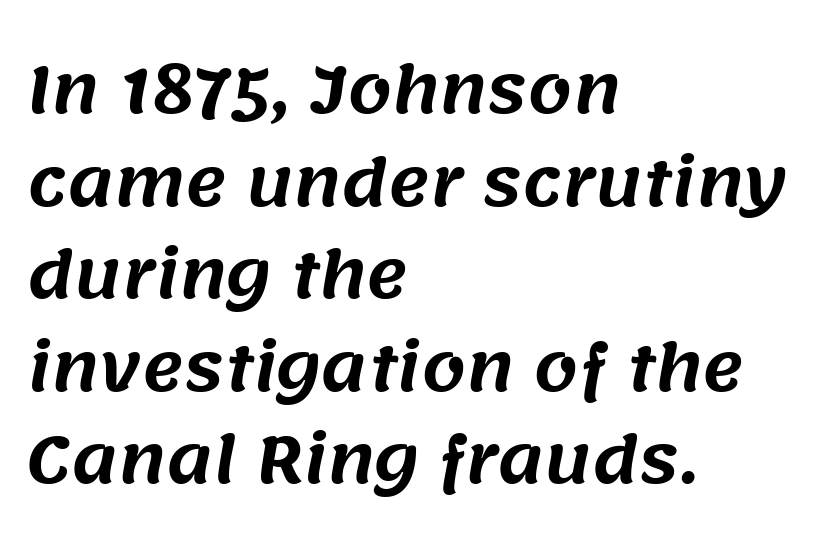
{"serif": "no", "width": "normal", "stroke_contrast": "medium", "x_height": "large", "monospaced": "no", "underline": "no", "align": "left", "line_spacing": "normal", "line_spacing_ratio": 1.47, "letter_spacing": "normal", "letter_spacing_em": 0.0, "glyph_px": 63}
